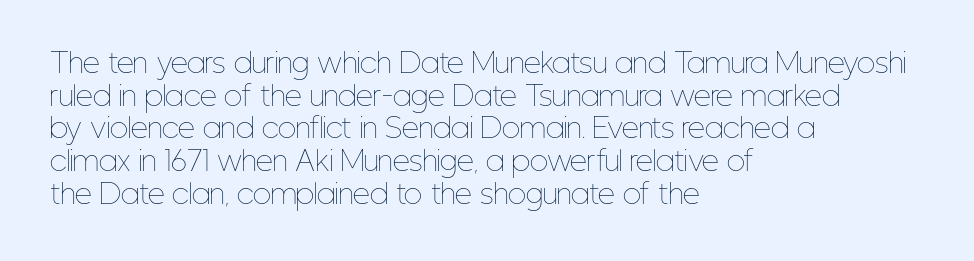
Q: Is the text bold? A: No.
Q: Is the text italic (slanted)? A: No, it is upright.
Q: Is the text underlined? A: No.
Q: How is the paragraph aligned? A: Left-aligned.
Q: Is the spacing between letters normal or unusually wide? A: Normal.
